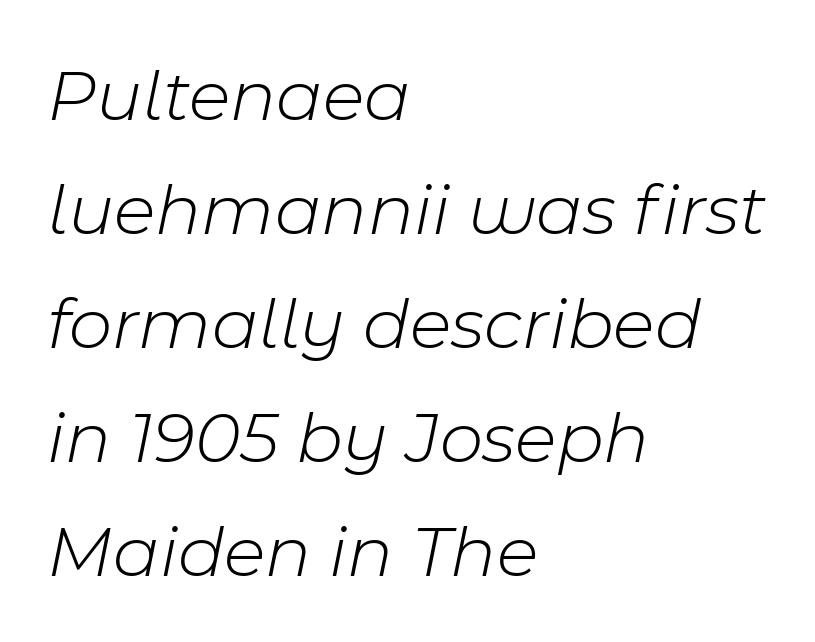
The image shows 75 px light type, italic (leaning right); set left-aligned, normal line spacing (1.52x), normal letter spacing, not underlined; low stroke contrast and a medium x-height.
